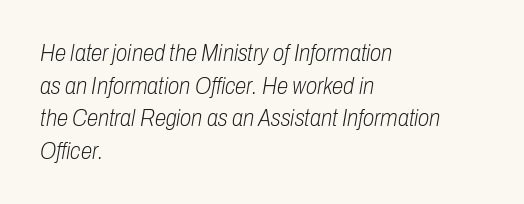
This rendering features lettering with no underline. The face looks like a standard text weight, possibly lighter. The ragged edge is on the right, which tells us the setting is flush left. Short note: letters normally spaced.
